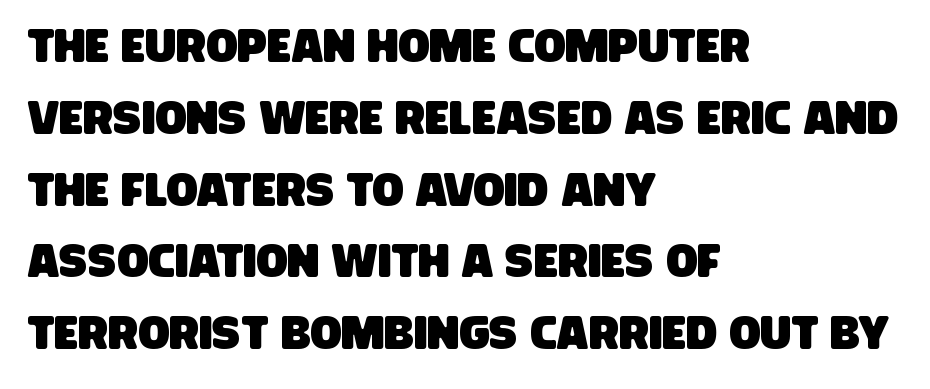
Default kerning and tracking; the words read as compact shapes. Regarding leading, the lines here are spaced in the standard way. This sample has the flowing, uneven cadence of proportional lettering. Letterform terminals end flat and unadorned throughout the passage. Compared with a centered layout, this one pins lines to the left instead. Descender tails drop into unmarked territory.
